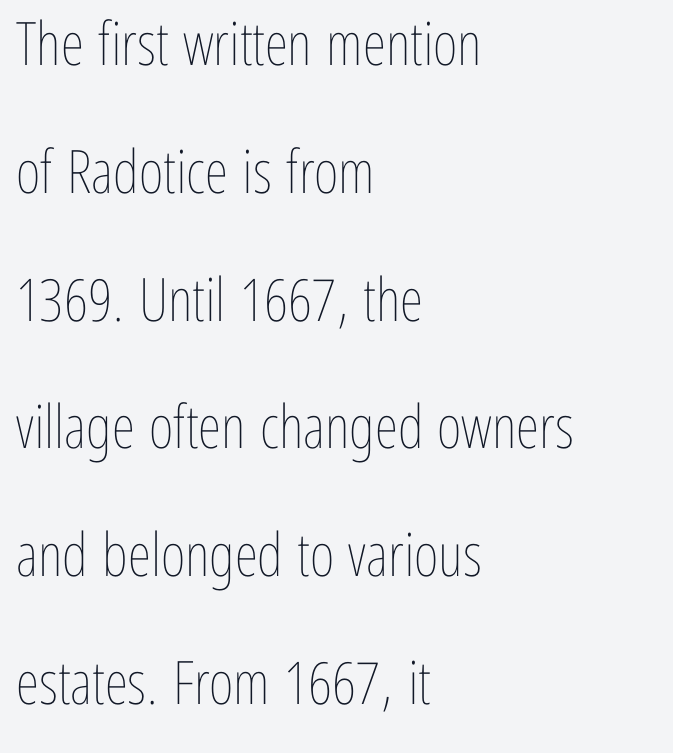
Q: Is the text bold? A: No.
Q: Is the text italic (slanted)? A: No, it is upright.
Q: Is the text underlined? A: No.
Q: How is the paragraph aligned? A: Left-aligned.
Q: Is the spacing between letters normal or unusually wide? A: Normal.
Q: Is the spacing between lines tight, normal or loose? A: Loose.
Q: Width (condensed, normal, or wide)? A: Condensed.
Q: Stroke contrast? A: Low.
Q: x-height? A: Medium.
Q: Monospaced? A: No.
